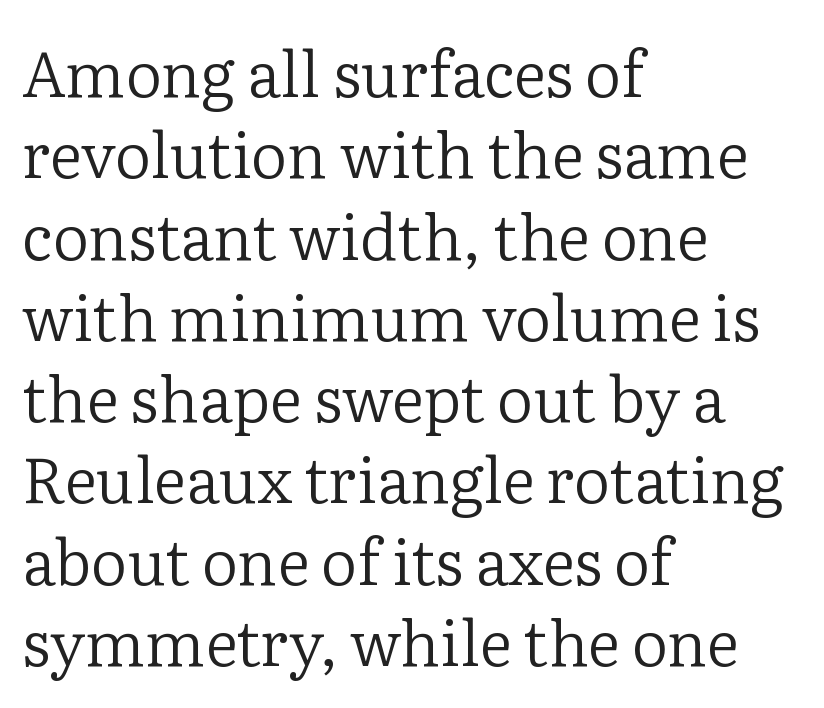
{"serif": "yes", "italic": "no", "bold": "no", "weight": "regular", "width": "normal", "stroke_contrast": "low", "x_height": "medium", "monospaced": "no", "underline": "no", "align": "left", "line_spacing": "normal", "line_spacing_ratio": 1.29, "letter_spacing": "normal", "letter_spacing_em": 0.0, "glyph_px": 63}
